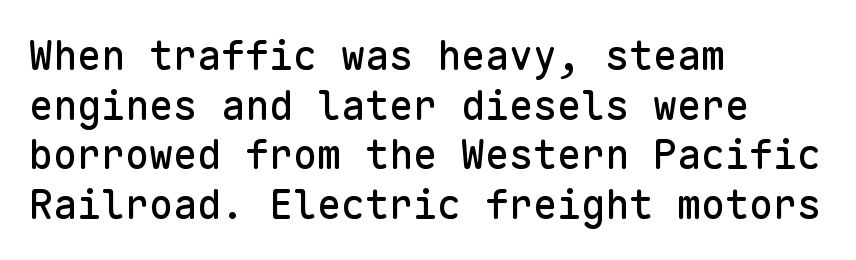
Q: Is the text italic (slanted)? A: No, it is upright.
Q: Is the typeface a serif or a sans-serif typeface? A: Sans-serif.
Q: Is the text underlined? A: No.
Q: How is the paragraph aligned? A: Left-aligned.
Q: Is the spacing between letters normal or unusually wide? A: Normal.
Q: Width (condensed, normal, or wide)? A: Normal.
Q: Stroke contrast? A: Low.
Q: x-height? A: Medium.
Q: Monospaced? A: Yes.
